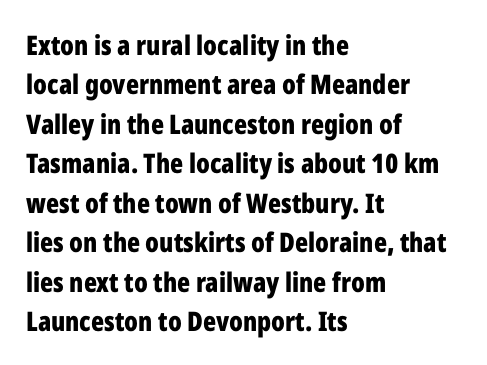
The image shows 27 px bold type, upright; set left-aligned, normal line spacing (1.46x), normal letter spacing, not underlined.
